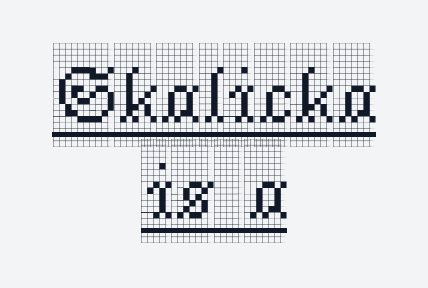
Q: Is the text italic (slanted)? A: No, it is upright.
Q: Is the typeface a serif or a sans-serif typeface? A: Serif.
Q: Is the text underlined? A: Yes.
Q: How is the paragraph aligned? A: Centered.
Q: Is the spacing between letters normal or unusually wide? A: Normal.
Q: Width (condensed, normal, or wide)? A: Condensed.
Q: x-height? A: Large.
Q: Monospaced? A: No.
